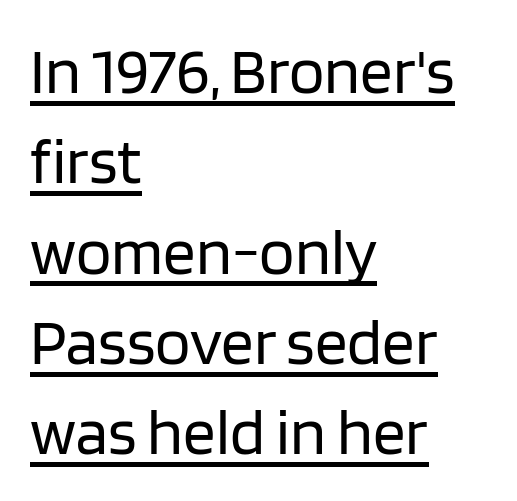
{"serif": "no", "italic": "no", "bold": "no", "weight": "regular", "width": "normal", "stroke_contrast": "low", "x_height": "large", "monospaced": "no", "underline": "yes", "align": "left", "line_spacing": "normal", "line_spacing_ratio": 1.39, "letter_spacing": "normal", "letter_spacing_em": 0.0, "glyph_px": 65}
